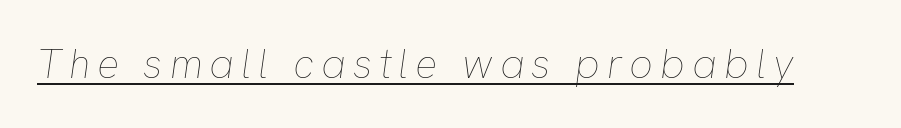
{"italic": "yes", "lean": "right", "slant_degrees": 8, "bold": "no", "weight": "thin", "width": "normal", "stroke_contrast": "low", "x_height": "medium", "monospaced": "no", "underline": "yes", "glyph_px": 41}
